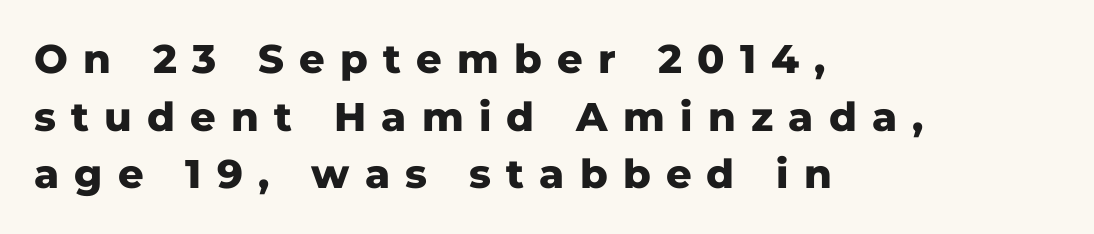
Is there much room between lines? A standard amount, neither cramped nor airy. Decoration check: the copy has no underline. The font family rendered here belongs to the sans-serif group. The face used here is proportionally spaced, like ordinary book or web type. A roman cut, with each character standing at attention. Line starts are locked; line ends wander.
